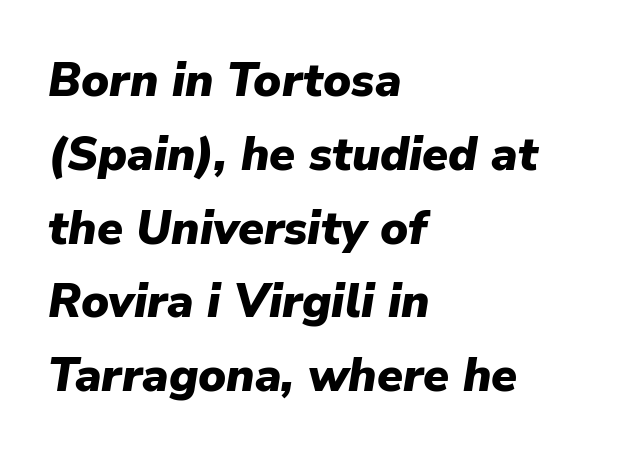
The image shows 47 px heavy type, italic (leaning right); set left-aligned, normal line spacing (1.57x), normal letter spacing, not underlined; low stroke contrast and a medium x-height.
